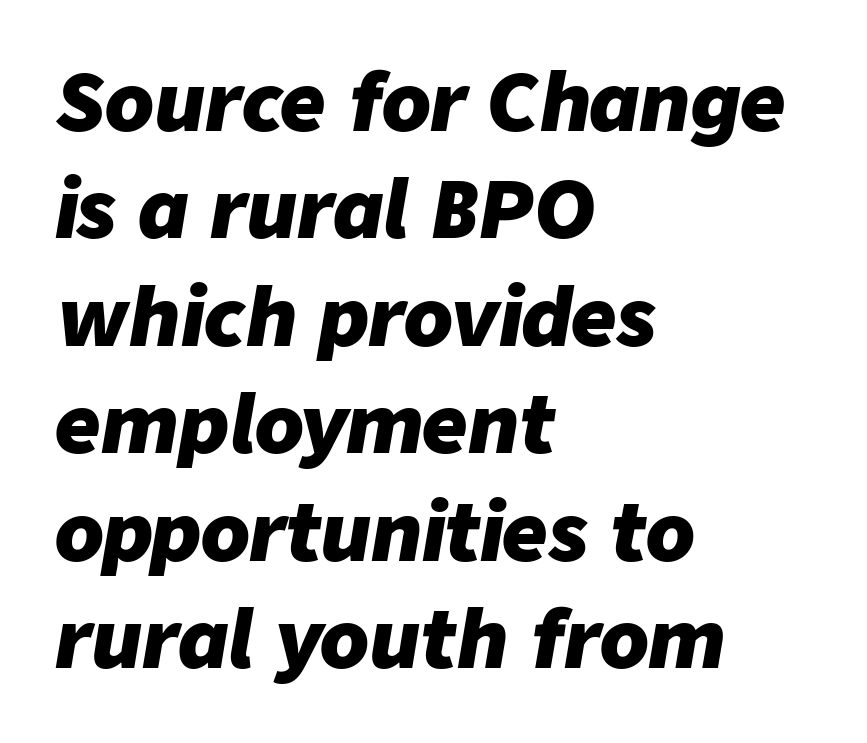
The text carries the slant typical of an italic or oblique font. The passage shown is typed in a proportional face where columns would drift. Heavy-handed strokes throughout: this text is bold. Beneath every word, the page is bare. The rendering uses a moderate line-height, typical for paragraphs.
